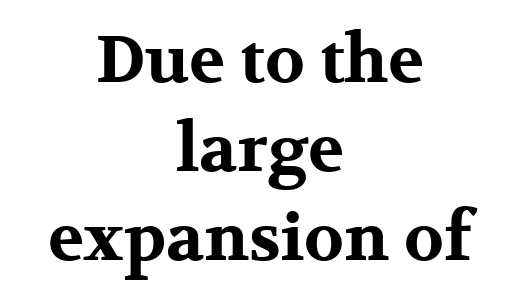
The image shows 66 px bold, wide serif type, upright; set centered, normal line spacing (1.35x), normal letter spacing, not underlined; medium stroke contrast and a medium x-height.
